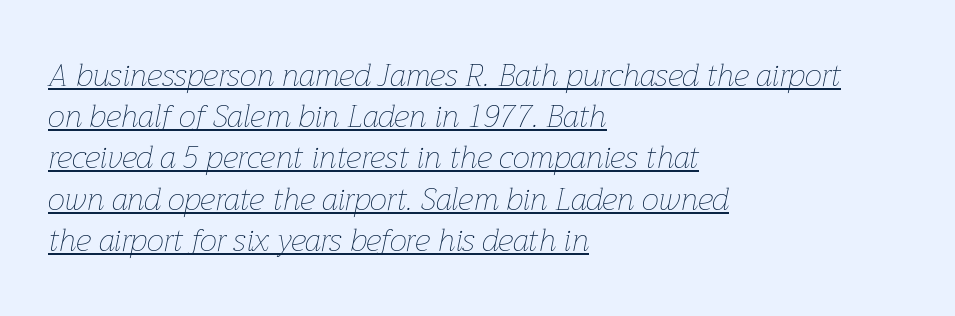
The image shows 31 px thin type, italic (leaning right); set left-aligned, normal line spacing (1.33x), normal letter spacing, underlined; low stroke contrast and a medium x-height.
